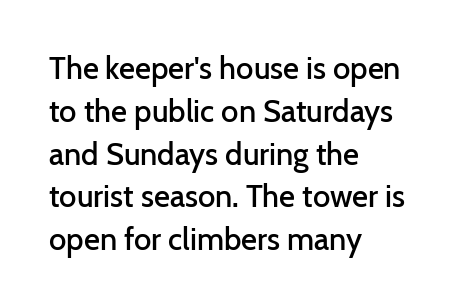
The image shows 31 px semibold sans-serif type, upright; set left-aligned, normal line spacing (1.38x), normal letter spacing, not underlined; low stroke contrast and a medium x-height.
